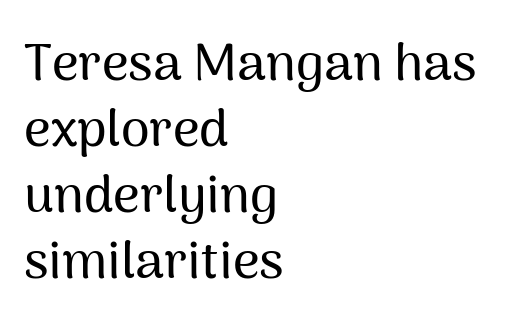
The image shows 52 px sans-serif type, upright; set left-aligned, normal line spacing (1.27x), normal letter spacing, not underlined; medium stroke contrast and a medium x-height.
